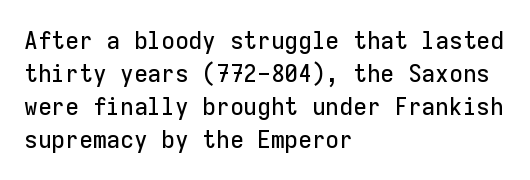
The image shows 25 px text type, upright; set left-aligned, normal line spacing (1.32x), normal letter spacing, not underlined.
